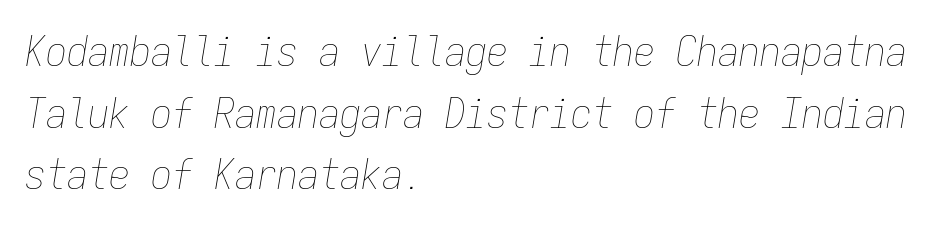
The image shows 42 px thin, condensed type, italic (leaning right), monospaced; set left-aligned, normal line spacing (1.47x), normal letter spacing, not underlined; low stroke contrast and a medium x-height.
